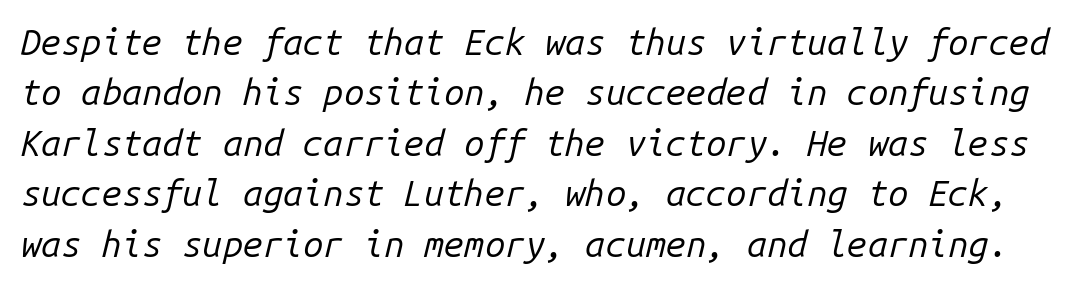
Vertical spacing — default. Weight: regular or lighter. Style check: oblique. Underlining? Definitely not there. Fixed-width glyphs throughout — classic coding-font behaviour. Each word holds together tightly as a unit, with standard inter-letter gaps.
